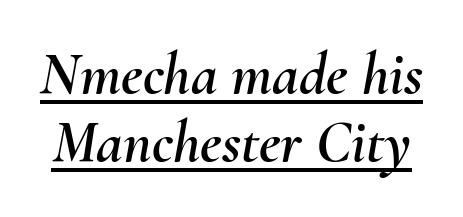
{"italic": "yes", "lean": "right", "slant_degrees": 10, "width": "normal", "stroke_contrast": "medium", "x_height": "small", "monospaced": "no", "underline": "yes", "line_spacing": "tight", "line_spacing_ratio": 1.14, "letter_spacing": "normal", "letter_spacing_em": 0.0, "glyph_px": 60}
